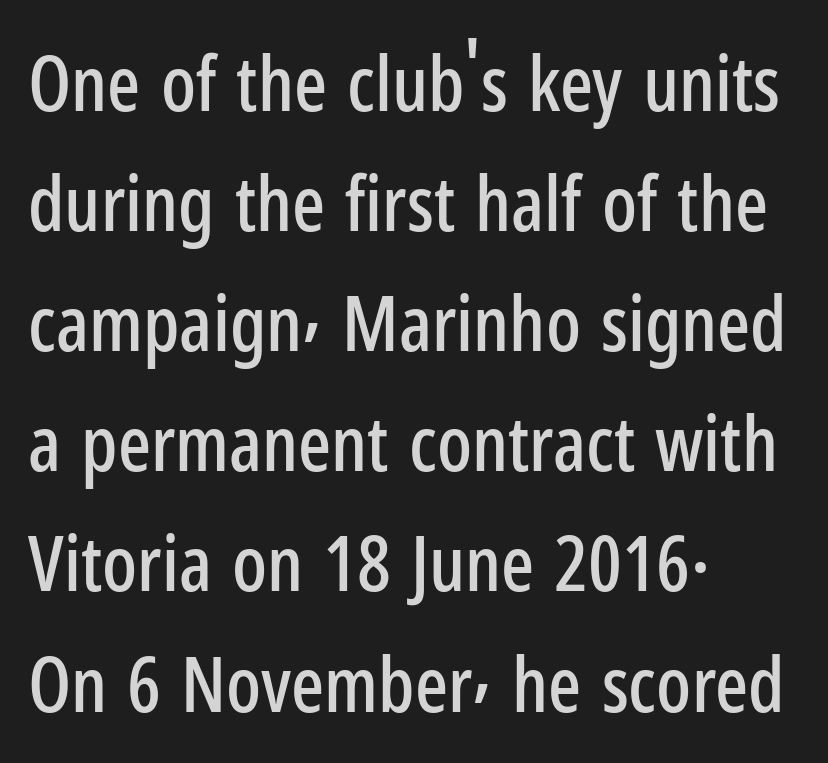
{"serif": "no", "italic": "no", "width": "condensed", "stroke_contrast": "low", "x_height": "medium", "monospaced": "no", "underline": "no", "align": "left", "line_spacing": "normal", "line_spacing_ratio": 1.56, "letter_spacing": "normal", "letter_spacing_em": 0.0, "glyph_px": 77}
